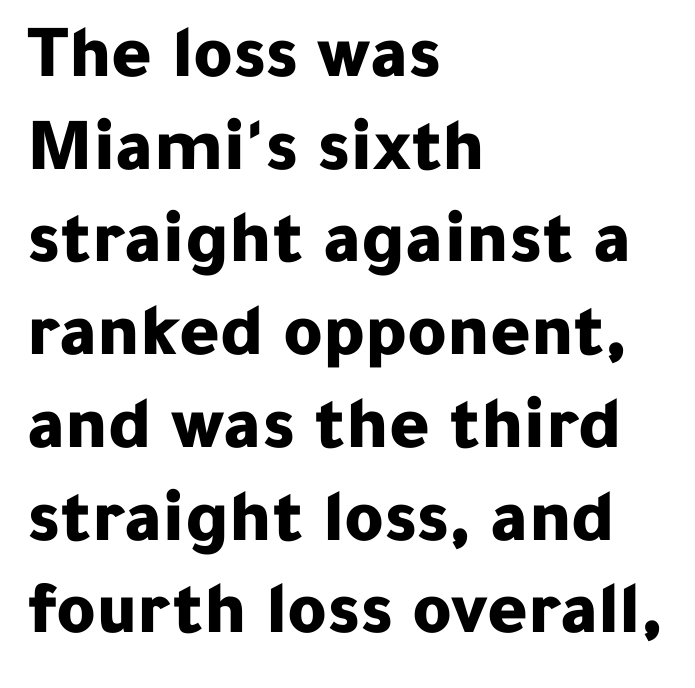
{"serif": "no", "italic": "no", "bold": "yes", "weight": "bold", "width": "normal", "stroke_contrast": "low", "x_height": "medium", "monospaced": "no", "underline": "no", "align": "left", "line_spacing_ratio": 1.22, "letter_spacing": "normal", "letter_spacing_em": 0.0, "glyph_px": 76}
